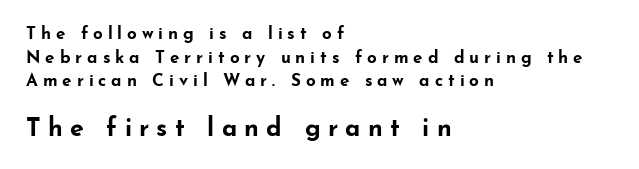
{"italic": "no", "bold": "yes", "underline": "no", "align": "left", "line_spacing": "normal", "line_spacing_ratio": 1.39, "letter_spacing": "wide", "letter_spacing_em": 0.29, "larger_block": "second", "size_ratio": 1.47, "glyph_px": 25}
